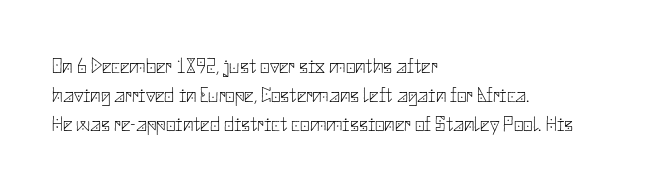
The image shows 21 px text type, upright; set left-aligned, normal line spacing (1.38x), normal letter spacing, not underlined.
